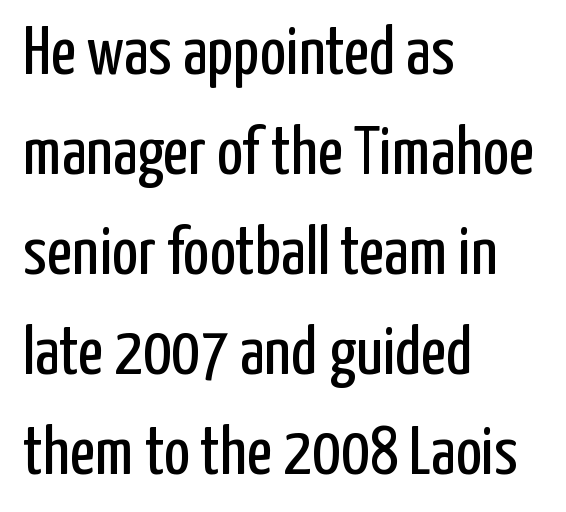
{"serif": "no", "italic": "no", "bold": "no", "weight": "regular", "width": "condensed", "stroke_contrast": "low", "x_height": "medium", "monospaced": "no", "underline": "no", "align": "left", "line_spacing": "normal", "line_spacing_ratio": 1.45, "letter_spacing": "normal", "letter_spacing_em": 0.0, "glyph_px": 69}
